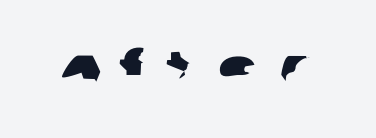
{"serif": "no", "width": "wide", "stroke_contrast": "low", "x_height": "large", "monospaced": "no", "underline": "no", "letter_spacing": "wide", "letter_spacing_em": 0.44, "glyph_px": 47}
